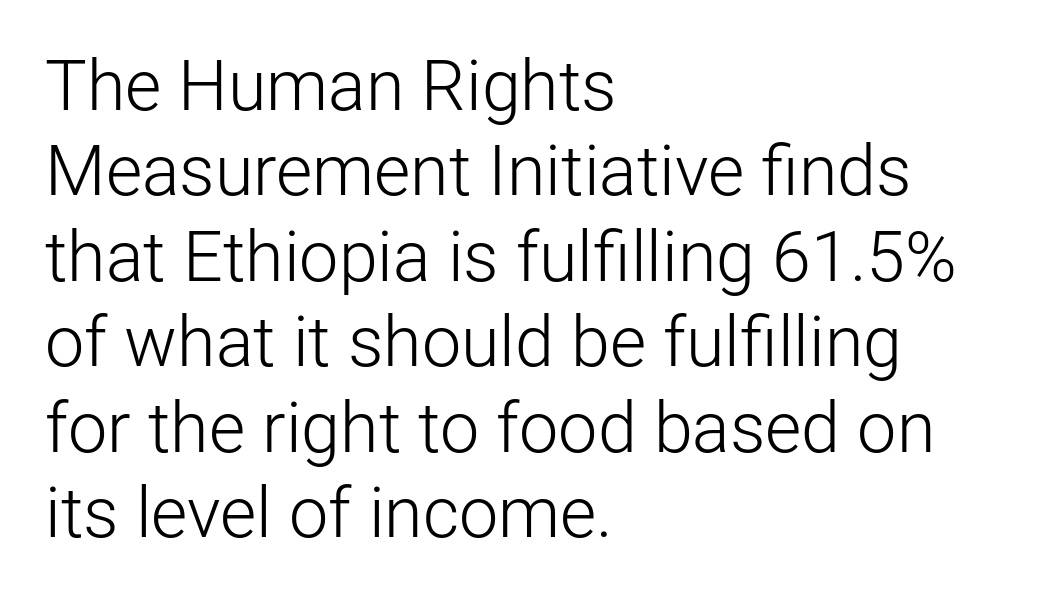
{"serif": "no", "italic": "no", "bold": "no", "weight": "light", "width": "normal", "stroke_contrast": "low", "x_height": "medium", "monospaced": "no", "underline": "no", "align": "left", "line_spacing_ratio": 1.22, "letter_spacing": "normal", "letter_spacing_em": 0.0, "glyph_px": 70}
